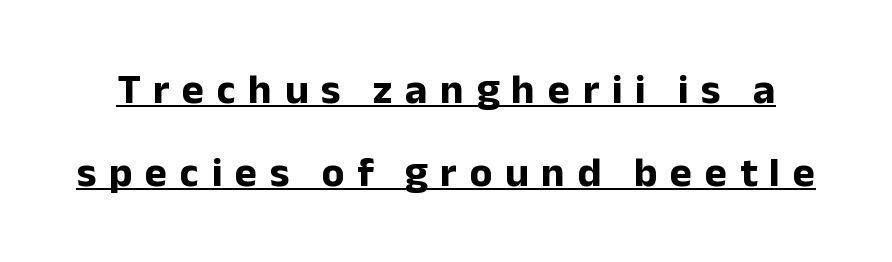
Q: Is the text bold? A: Yes.
Q: Is the text italic (slanted)? A: No, it is upright.
Q: Is the typeface a serif or a sans-serif typeface? A: Sans-serif.
Q: Is the text underlined? A: Yes.
Q: Is the spacing between letters normal or unusually wide? A: Unusually wide.
Q: Is the spacing between lines tight, normal or loose? A: Loose.
Q: Width (condensed, normal, or wide)? A: Normal.
Q: Stroke contrast? A: Low.
Q: x-height? A: Medium.
Q: Monospaced? A: No.
